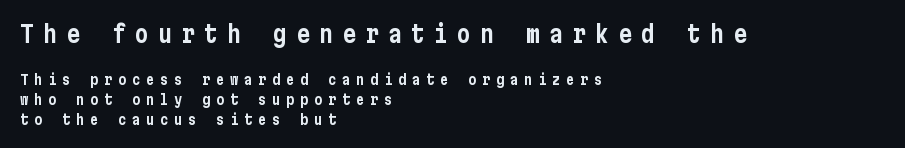
{"italic": "no", "underline": "no", "align": "left", "line_spacing": "normal", "line_spacing_ratio": 1.42, "letter_spacing": "wide", "letter_spacing_em": 0.4, "larger_block": "first", "size_ratio": 1.64, "glyph_px": 23}
